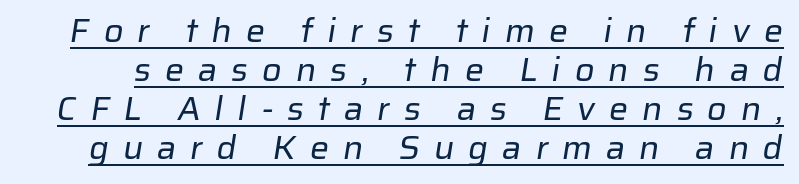
{"serif": "no", "bold": "no", "weight": "regular", "width": "normal", "stroke_contrast": "low", "x_height": "medium", "monospaced": "no", "underline": "yes", "line_spacing": "tight", "line_spacing_ratio": 1.15, "letter_spacing": "wide", "letter_spacing_em": 0.41, "glyph_px": 34}
